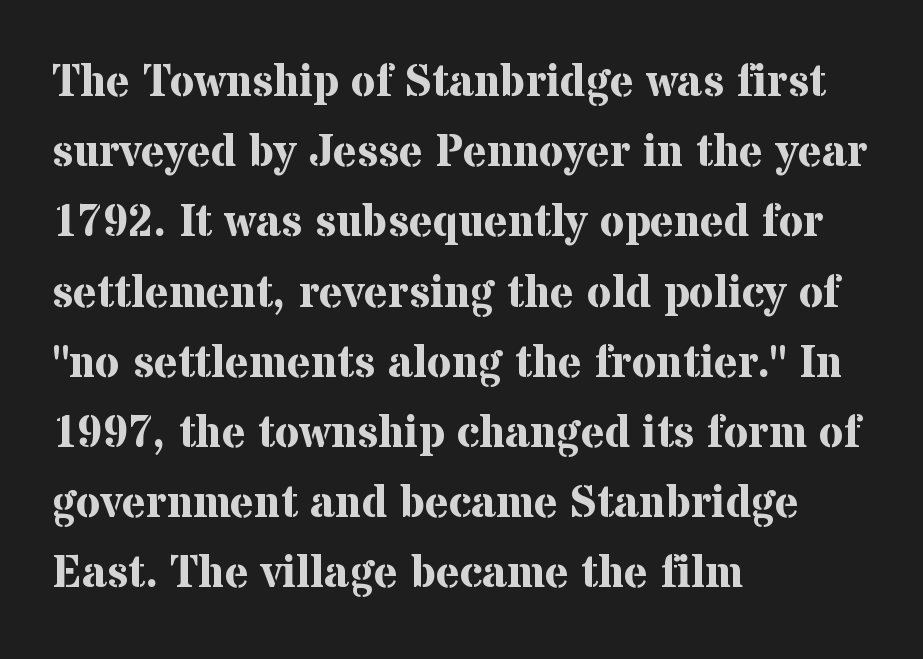
{"serif": "yes", "italic": "no", "bold": "yes", "weight": "bold", "width": "normal", "stroke_contrast": "medium", "x_height": "medium", "monospaced": "no", "underline": "no", "align": "left", "line_spacing": "normal", "line_spacing_ratio": 1.56, "letter_spacing": "normal", "letter_spacing_em": 0.0, "glyph_px": 45}
